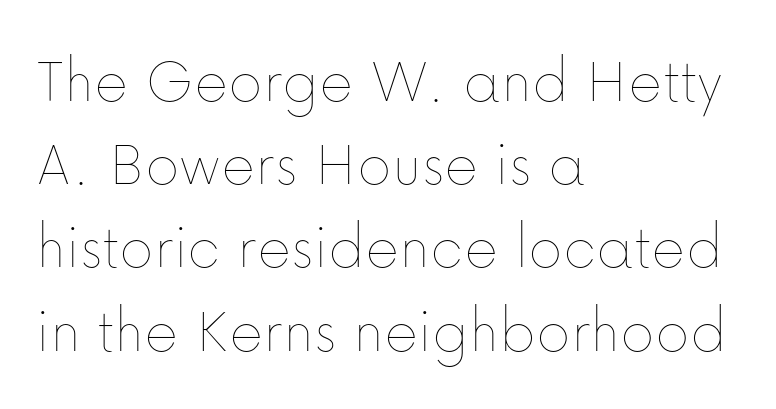
Q: Is the text bold? A: No.
Q: Is the text italic (slanted)? A: No, it is upright.
Q: Is the text underlined? A: No.
Q: How is the paragraph aligned? A: Left-aligned.
Q: Is the spacing between letters normal or unusually wide? A: Normal.
Q: Is the spacing between lines tight, normal or loose? A: Normal.
Q: Width (condensed, normal, or wide)? A: Normal.
Q: Stroke contrast? A: Low.
Q: x-height? A: Medium.
Q: Monospaced? A: No.
